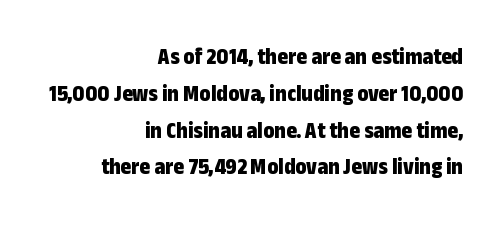
The image shows 23 px bold type, upright; set right-aligned, normal line spacing (1.6x), normal letter spacing, not underlined.
